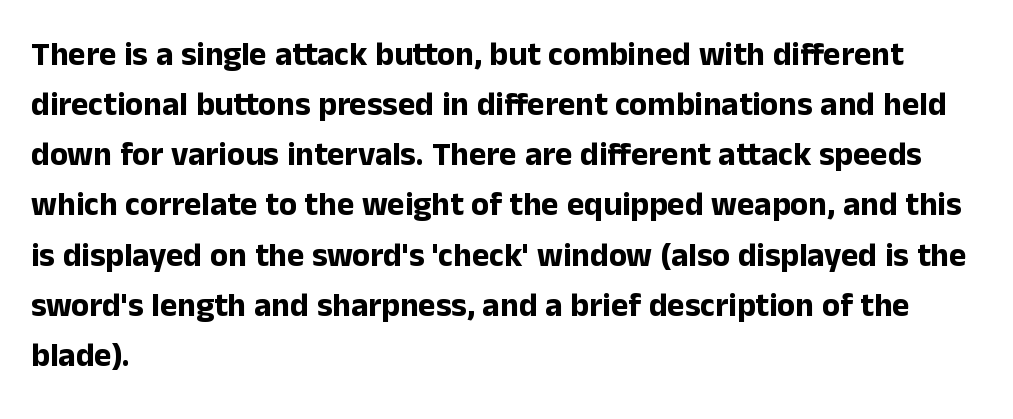
Q: Is the text bold? A: Yes.
Q: Is the text italic (slanted)? A: No, it is upright.
Q: Is the typeface a serif or a sans-serif typeface? A: Sans-serif.
Q: Is the text underlined? A: No.
Q: How is the paragraph aligned? A: Left-aligned.
Q: Is the spacing between letters normal or unusually wide? A: Normal.
Q: Is the spacing between lines tight, normal or loose? A: Normal.
Q: Width (condensed, normal, or wide)? A: Normal.
Q: Stroke contrast? A: Low.
Q: x-height? A: Medium.
Q: Monospaced? A: No.
